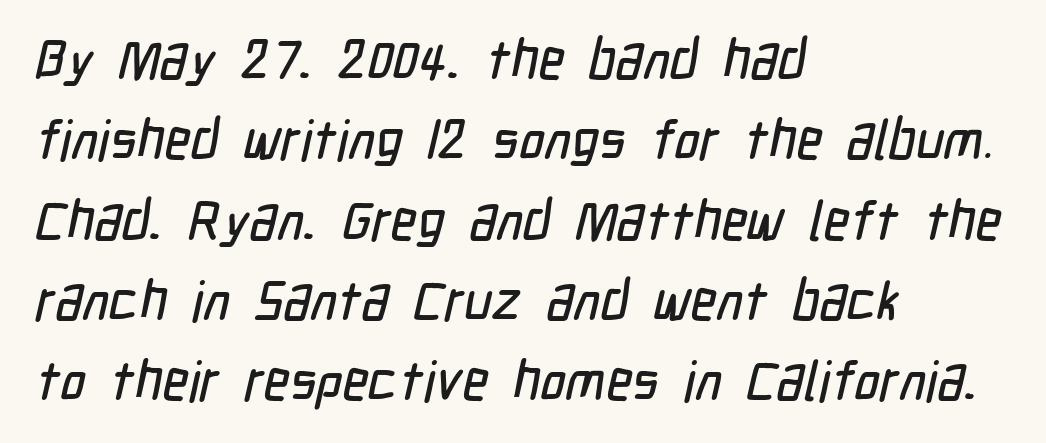
{"serif": "no", "width": "condensed", "stroke_contrast": "low", "x_height": "medium", "monospaced": "no", "underline": "no", "align": "left", "line_spacing": "normal", "line_spacing_ratio": 1.46, "letter_spacing": "normal", "letter_spacing_em": 0.0, "glyph_px": 55}
